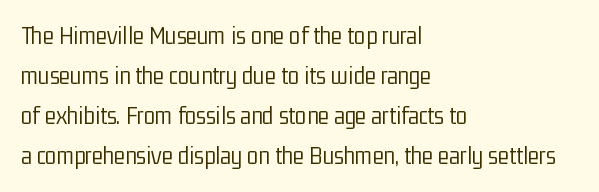
The image shows 26 px text type, upright; set left-aligned, normal line spacing (1.54x), normal letter spacing, not underlined.
